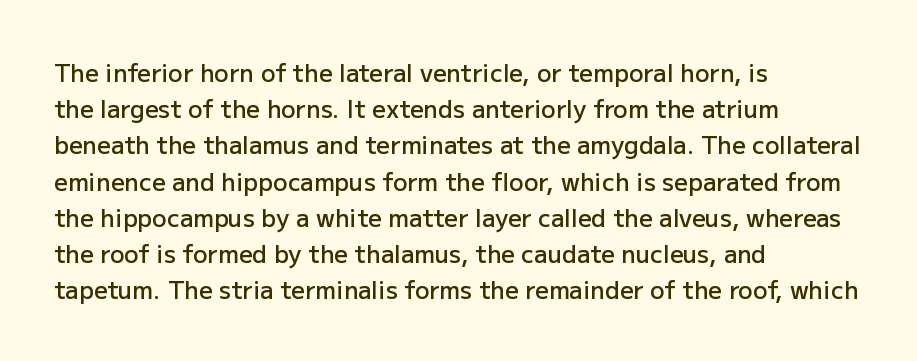
The image shows 24 px text type, upright; set left-aligned, normal line spacing (1.51x), normal letter spacing, not underlined.
